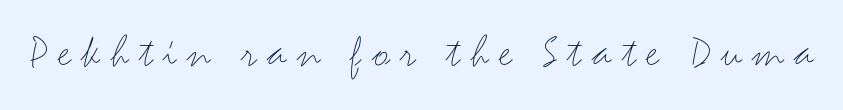
Q: Is the text bold? A: No.
Q: Is the text italic (slanted)? A: Yes.
Q: Is the typeface a serif or a sans-serif typeface? A: Sans-serif.
Q: Is the text underlined? A: No.
Q: Is the spacing between letters normal or unusually wide? A: Unusually wide.
Q: Width (condensed, normal, or wide)? A: Wide.
Q: Stroke contrast? A: Medium.
Q: x-height? A: Small.
Q: Monospaced? A: No.
